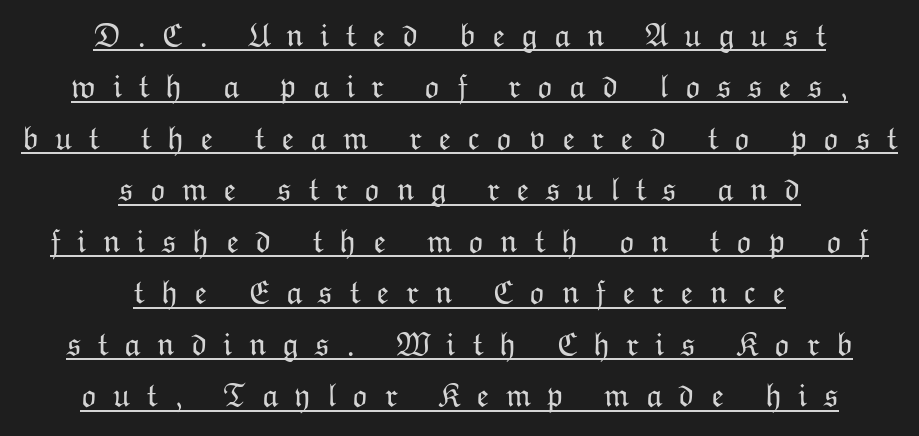
Q: Is the text bold? A: No.
Q: Is the text italic (slanted)? A: No, it is upright.
Q: Is the text underlined? A: Yes.
Q: How is the paragraph aligned? A: Centered.
Q: Is the spacing between letters normal or unusually wide? A: Unusually wide.
Q: Is the spacing between lines tight, normal or loose? A: Normal.
Q: Width (condensed, normal, or wide)? A: Normal.
Q: Stroke contrast? A: Low.
Q: x-height? A: Medium.
Q: Monospaced? A: No.
